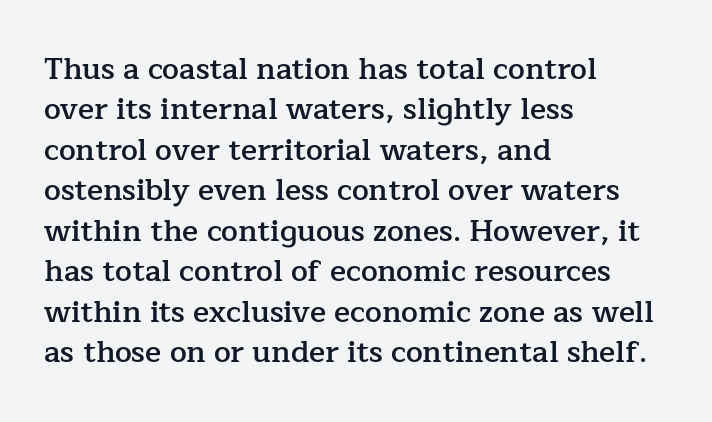
The image shows 30 px semibold serif type, upright; set left-aligned, normal line spacing (1.35x), normal letter spacing, not underlined; low stroke contrast and a medium x-height.
